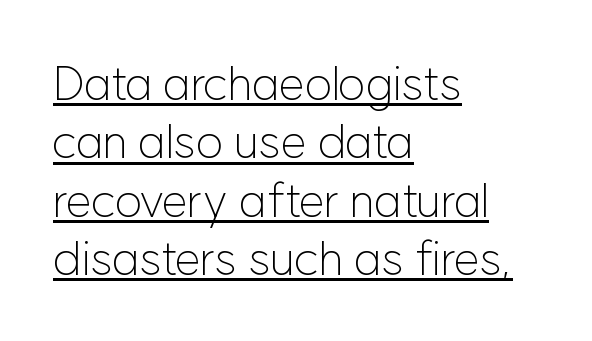
Q: Is the text bold? A: No.
Q: Is the text italic (slanted)? A: No, it is upright.
Q: Is the typeface a serif or a sans-serif typeface? A: Sans-serif.
Q: Is the text underlined? A: Yes.
Q: How is the paragraph aligned? A: Left-aligned.
Q: Is the spacing between letters normal or unusually wide? A: Normal.
Q: Width (condensed, normal, or wide)? A: Normal.
Q: Stroke contrast? A: Low.
Q: x-height? A: Medium.
Q: Monospaced? A: No.
